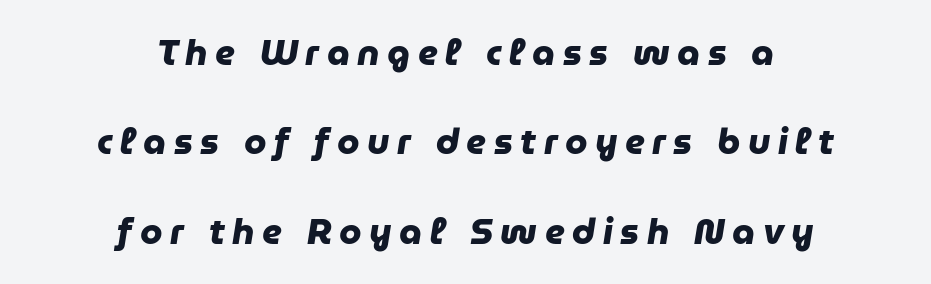
The image shows 36 px heavy sans-serif type; set centered, loose line spacing (2.48x), unusually wide letter spacing (+0.21 em), not underlined; low stroke contrast and a medium x-height.
